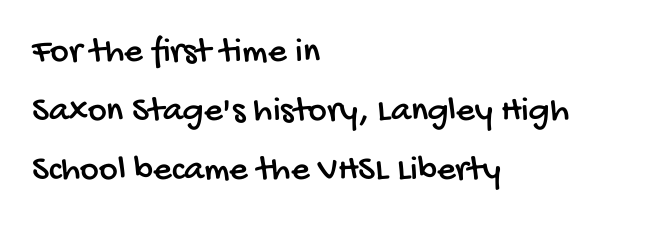
The image shows 36 px condensed sans-serif type; set left-aligned, normal line spacing (1.64x), normal letter spacing, not underlined; low stroke contrast and a large x-height.
